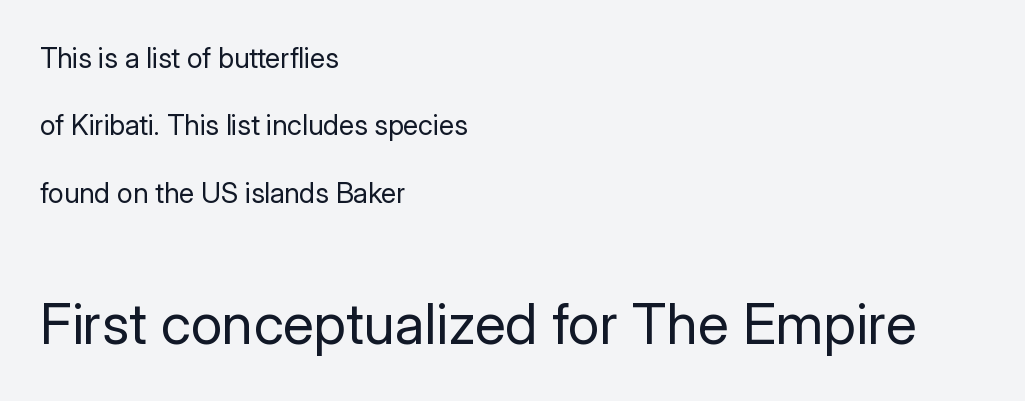
Q: Is the text bold? A: No.
Q: Is the text italic (slanted)? A: No, it is upright.
Q: Is the typeface a serif or a sans-serif typeface? A: Sans-serif.
Q: Is the text underlined? A: No.
Q: How is the paragraph aligned? A: Left-aligned.
Q: Is the spacing between letters normal or unusually wide? A: Normal.
Q: Is the spacing between lines tight, normal or loose? A: Loose.
Q: Which block of text is set in a larger size, the first (top) or the second (bottom)? A: The second (bottom) one.
Q: Width (condensed, normal, or wide)? A: Normal.
Q: Stroke contrast? A: Low.
Q: x-height? A: Medium.
Q: Monospaced? A: No.
